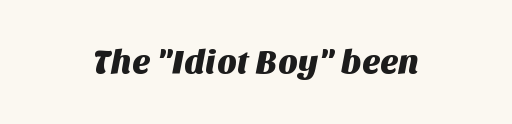
The image shows 34 px sans-serif type; set normal letter spacing, not underlined; medium stroke contrast and a large x-height.
